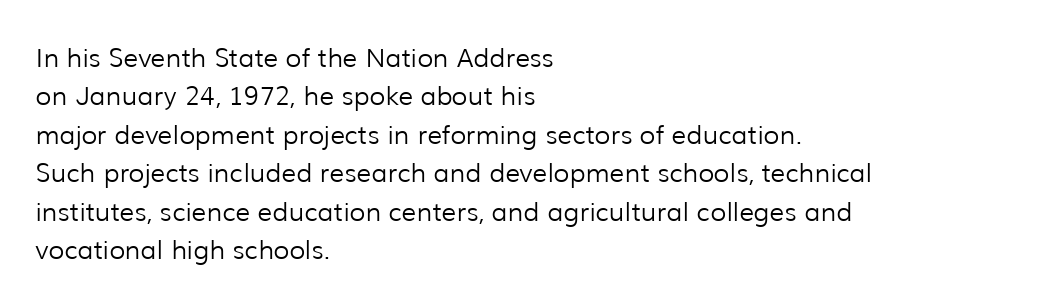
Leftover space on each line is placed entirely after the last word. The font sits on the lighter half of the weight spectrum, regular included. Here the glyphs are tracked normally, forming tight word shapes. Evenly set lines give the paragraph a standard silhouette. The area under the type is left untouched. The letters stand upright; this is a roman face.
